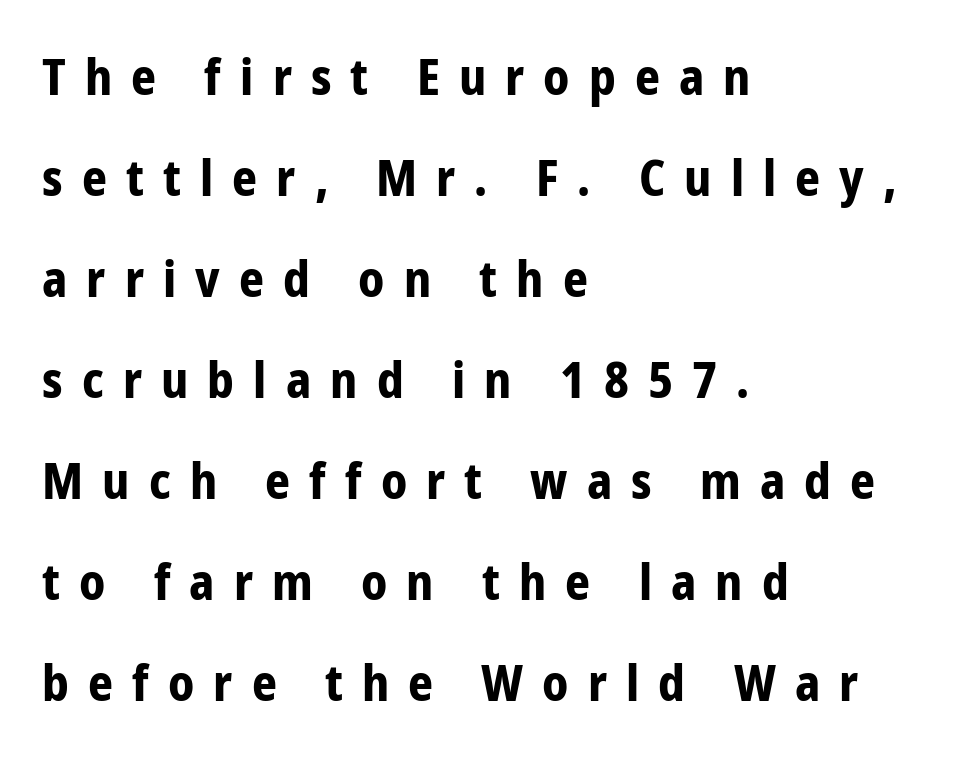
{"serif": "no", "italic": "no", "bold": "yes", "weight": "bold", "width": "condensed", "stroke_contrast": "low", "x_height": "medium", "monospaced": "no", "underline": "no", "align": "left", "line_spacing": "loose", "line_spacing_ratio": 2.06, "letter_spacing": "wide", "letter_spacing_em": 0.39, "glyph_px": 49}
